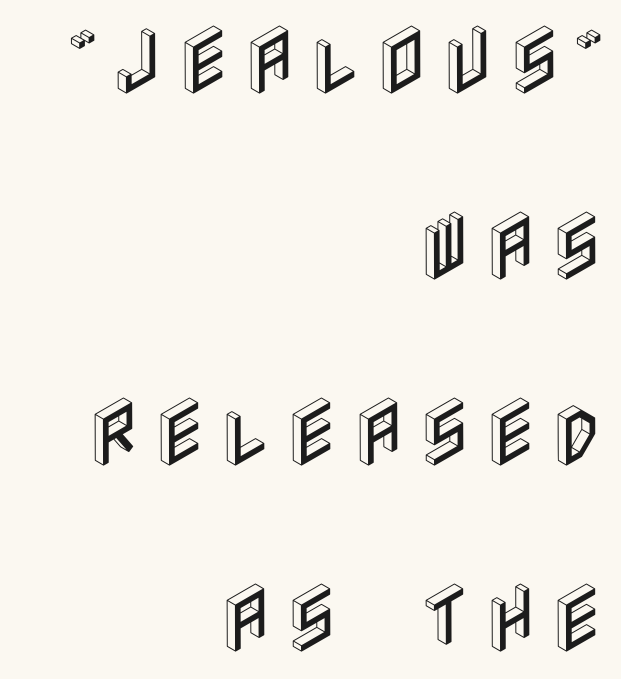
{"italic": "no", "width": "condensed", "x_height": "large", "underline": "no", "align": "right", "line_spacing": "loose", "line_spacing_ratio": 2.48, "glyph_px": 75}
